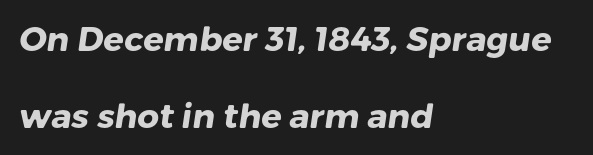
{"serif": "no", "bold": "yes", "weight": "heavy", "width": "normal", "stroke_contrast": "low", "x_height": "medium", "monospaced": "no", "underline": "no", "align": "left", "line_spacing": "loose", "line_spacing_ratio": 2.26, "letter_spacing": "normal", "letter_spacing_em": 0.0, "glyph_px": 34}
